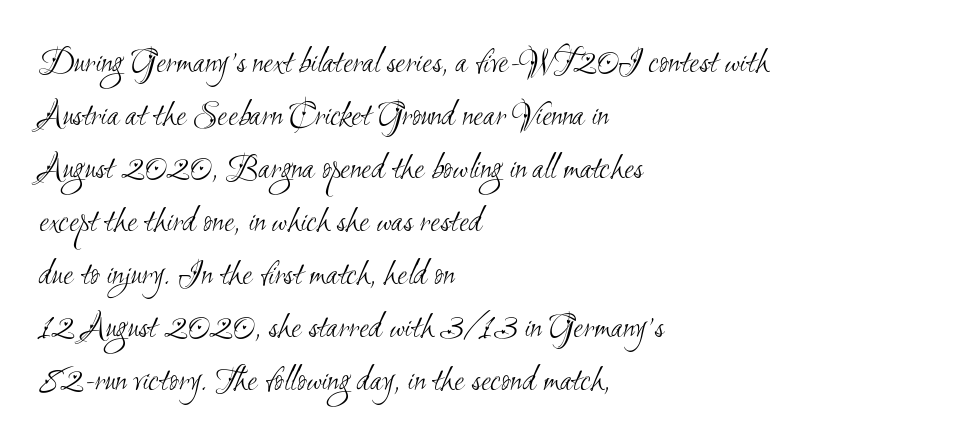
Q: Is the text bold? A: No.
Q: Is the typeface a serif or a sans-serif typeface? A: Sans-serif.
Q: Is the text underlined? A: No.
Q: How is the paragraph aligned? A: Left-aligned.
Q: Is the spacing between letters normal or unusually wide? A: Normal.
Q: Is the spacing between lines tight, normal or loose? A: Normal.
Q: Width (condensed, normal, or wide)? A: Condensed.
Q: Stroke contrast? A: Medium.
Q: x-height? A: Small.
Q: Monospaced? A: No.
